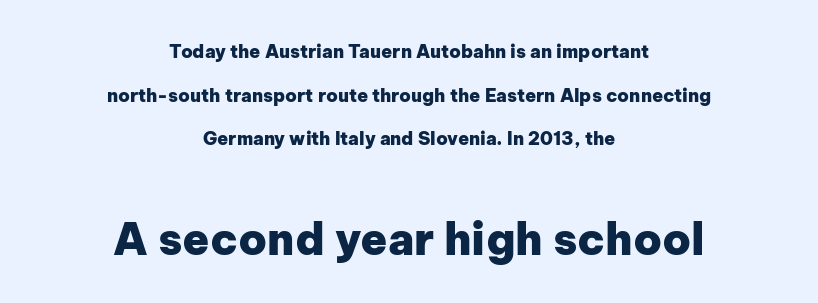
The block of text is sparse from top to bottom, with ample space between rows. Think of a printed novel: that variable character pitch is what you see here. As a designer I'd log this as weight 700, bold. You get the small type first, then a jump to larger type. Glance below the letters and you will spot only blank space.
